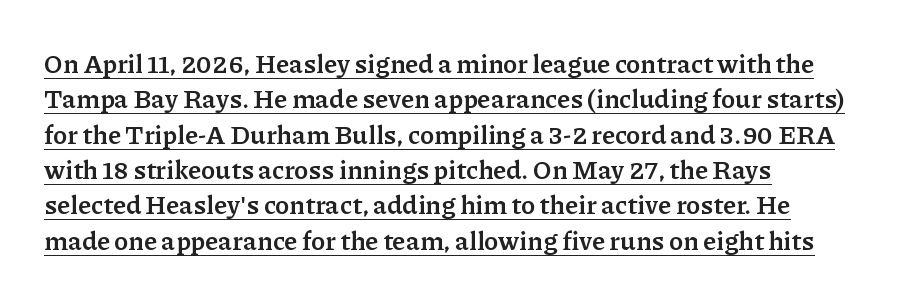
The passage shown has conventional tracking throughout. Which margin do the lines hug? The left one — the right edge is uneven. Style check: upright. The rows are spaced the way most documents space them. Look at the stroke-to-counter ratio: heavy, a bold.
